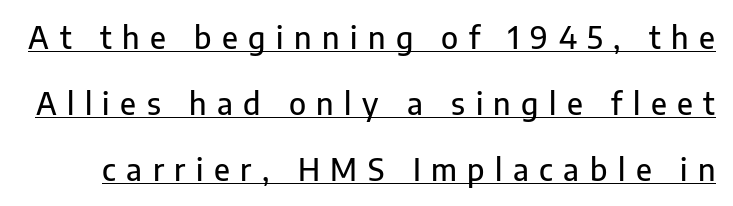
The image shows 30 px sans-serif type, upright; set loose line spacing (2.2x), unusually wide letter spacing (+0.35 em), underlined; low stroke contrast and a medium x-height.
